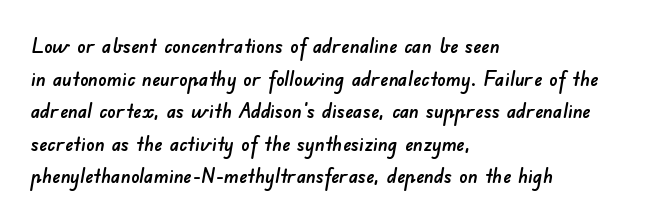
{"underline": "no", "align": "left", "line_spacing": "normal", "line_spacing_ratio": 1.55, "letter_spacing": "normal", "letter_spacing_em": 0.0, "glyph_px": 21}
